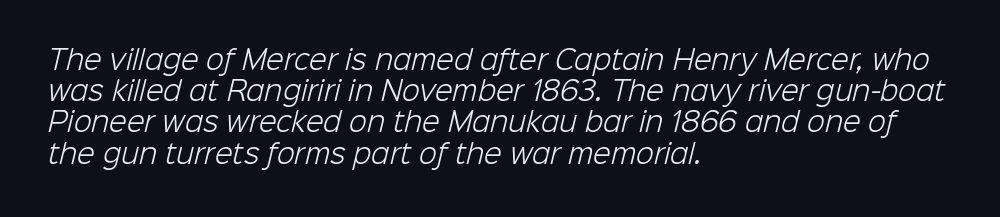
The image shows 26 px text type; set left-aligned, line spacing 1.2x, normal letter spacing, not underlined.
